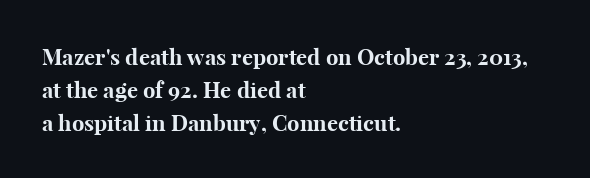
You'd pick this weight for a headline — it's a proper bold. The lettering holds an erect, upright posture throughout. Glance below the letters and you will spot only blank space. Layout note: lines flush left. Characters follow at the spacing the type designer built in. These lines sit exactly where default settings would place them.
